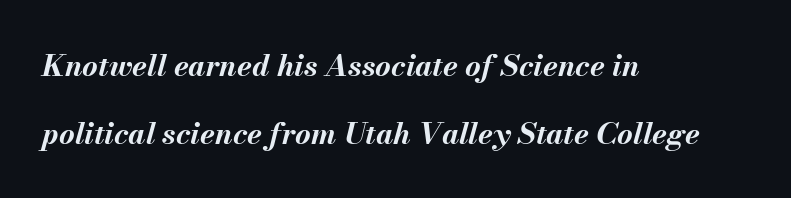
Each line starts at the same left margin while the right side varies. A bare baseline throughout the passage. The letters are slanted; this is an italic face. The letters advance in unequal steps, a hallmark of proportional type. In terms of letterspacing, this is plain default setting. Strokes here are thick enough to call this a true bold.
